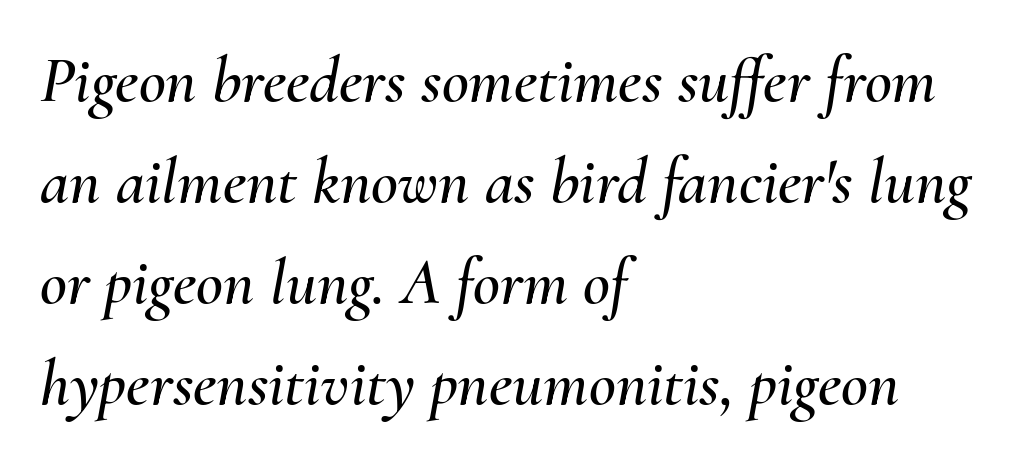
{"italic": "yes", "lean": "right", "slant_degrees": 10, "width": "normal", "stroke_contrast": "medium", "x_height": "small", "monospaced": "no", "underline": "no", "align": "left", "line_spacing": "normal", "line_spacing_ratio": 1.53, "letter_spacing": "normal", "letter_spacing_em": 0.0, "glyph_px": 66}
